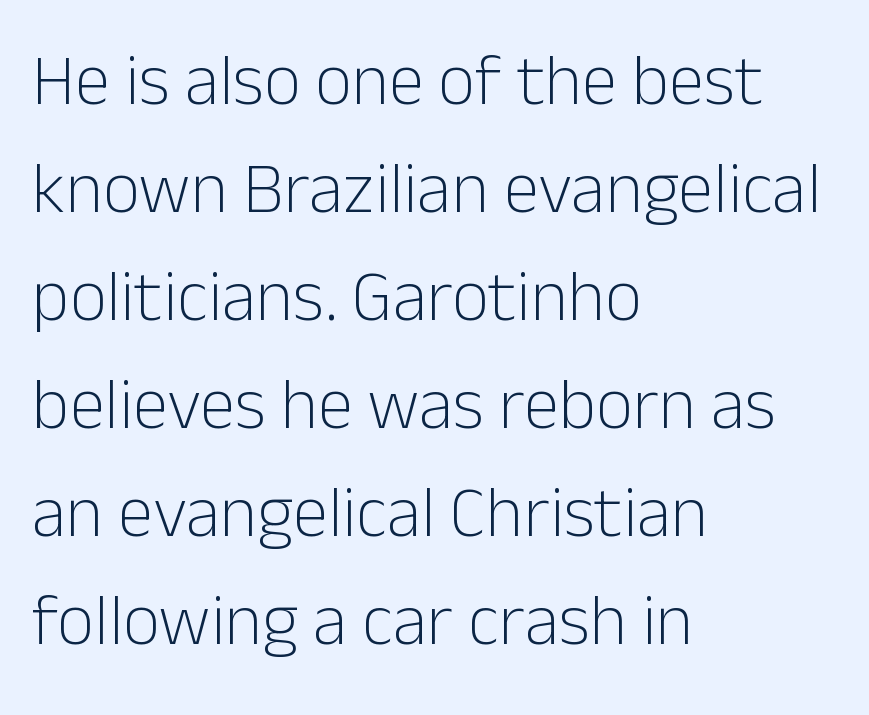
The image shows 72 px light sans-serif type, upright; set left-aligned, normal line spacing (1.5x), normal letter spacing, not underlined; low stroke contrast and a medium x-height.
